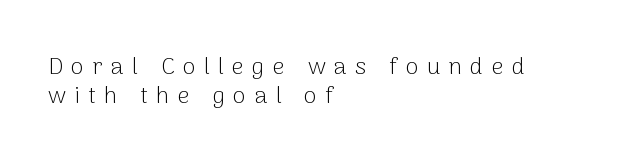
The rendering anchors every line to the left-hand side. Bold? No — there's no thickening of the strokes. Vertical strokes here are truly vertical. Characters follow at a spacing far wider than the type designer built in.
